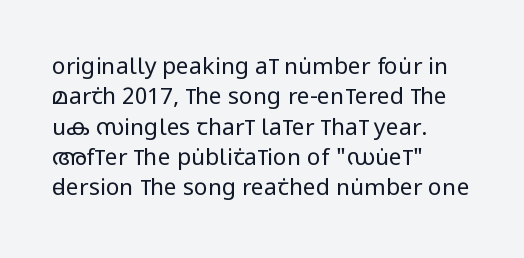
The space directly below the letters is spotless. Caption: standard tracking, unaltered. Vertically, the passage feels balanced, rows spaced as you'd expect. Does the lettering tilt? It doesn't — this is upright.
